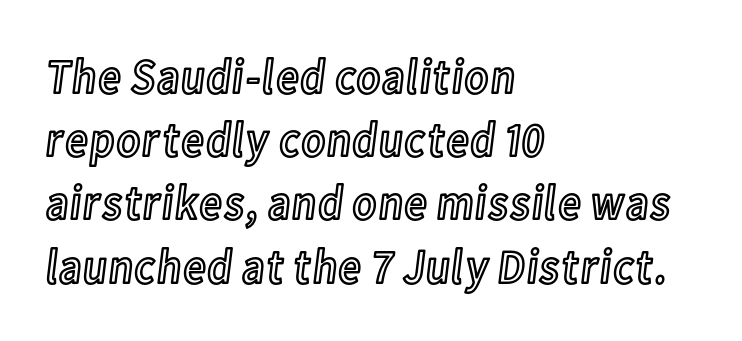
The image shows 49 px condensed type; set left-aligned, normal line spacing (1.29x), normal letter spacing, not underlined; a medium x-height.
